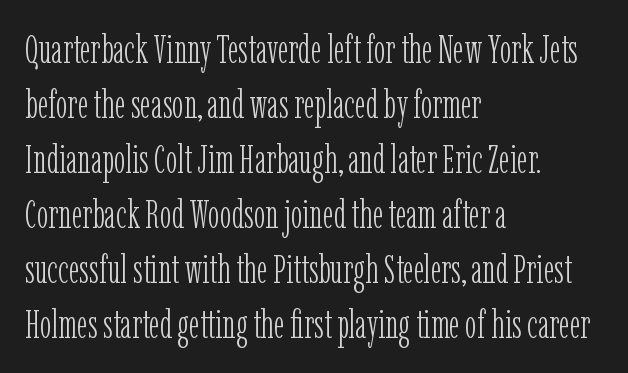
The image shows 39 px light, condensed serif type, upright; set left-aligned, normal line spacing (1.41x), normal letter spacing, not underlined; low stroke contrast and a medium x-height.
